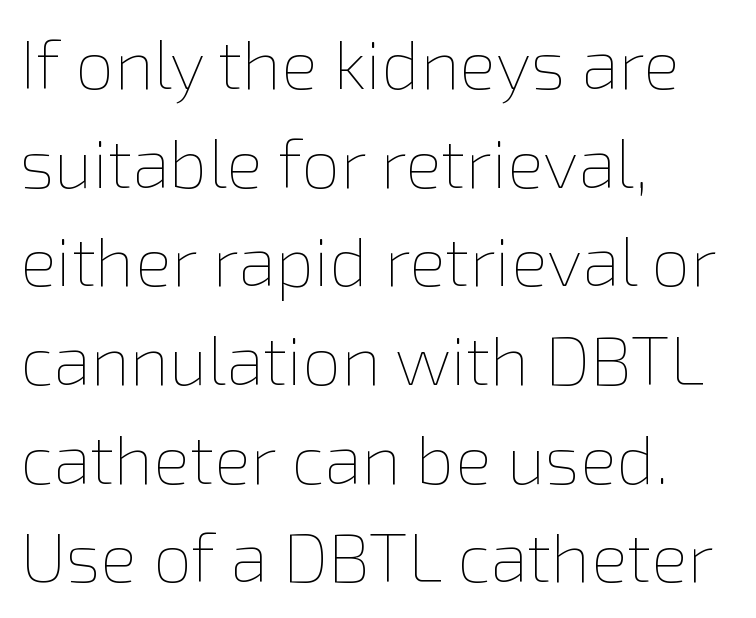
Think of a printed novel: that variable character pitch is what you see here. You can tell it's not italic because the verticals are truly vertical. Glyph-to-glyph distance matches everyday printed text. The weight tops out at a normal text grade. Baseline-to-baseline distance is the conventional proportion of letter height. Underline: absent.
